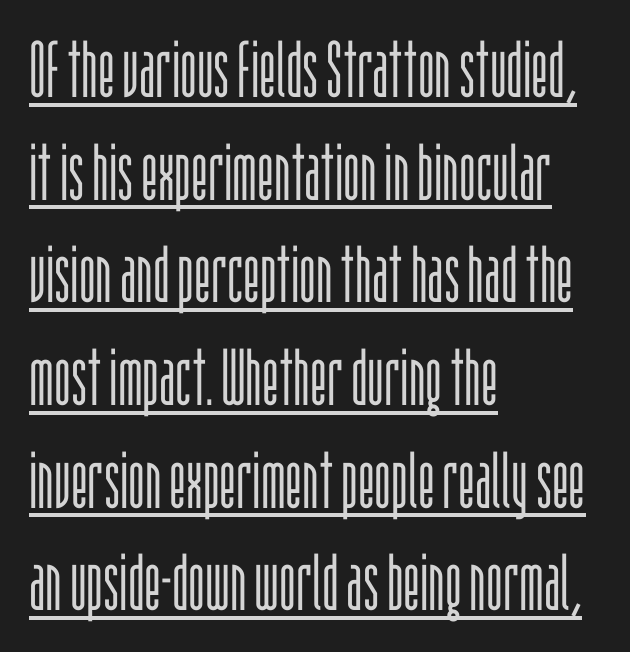
The image shows 79 px light, condensed sans-serif type, upright; set left-aligned, normal line spacing (1.3x), normal letter spacing, underlined; low stroke contrast and a large x-height.
